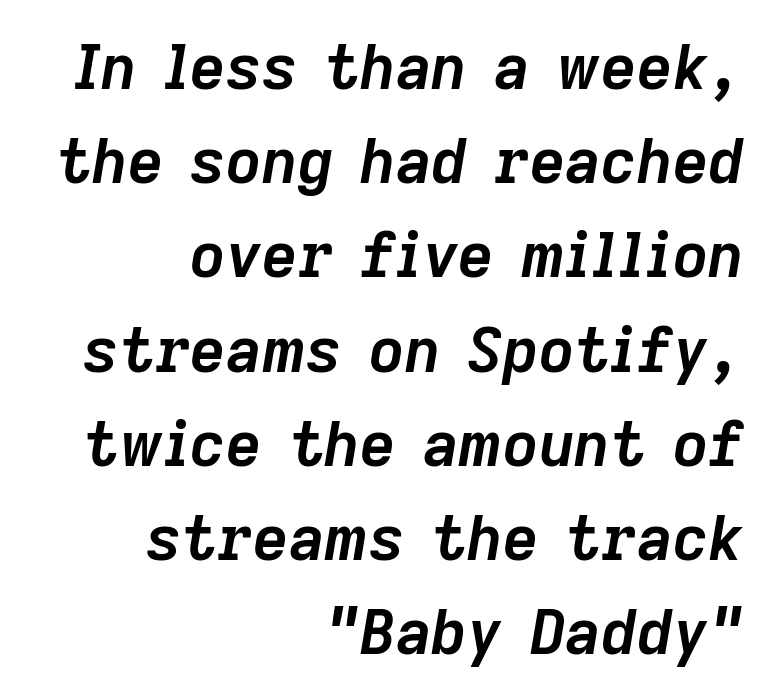
{"italic": "yes", "lean": "right", "slant_degrees": 9, "bold": "yes", "weight": "semibold", "width": "normal", "stroke_contrast": "low", "x_height": "medium", "monospaced": "no", "underline": "no", "align": "right", "line_spacing": "normal", "line_spacing_ratio": 1.52, "letter_spacing": "normal", "letter_spacing_em": 0.0, "glyph_px": 62}
